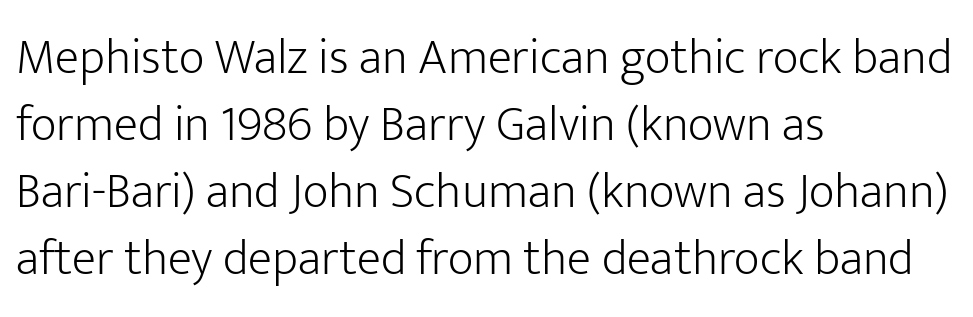
Think of a printed novel: that variable character pitch is what you see here. Every character sits straight up, as roman type does. This is not heavy type; no bold has been used. The paragraph shown leans on its left margin. Beneath every word, the page is bare.
